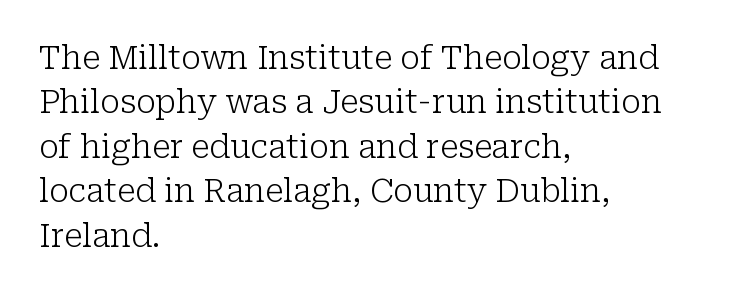
The image shows 32 px light serif type, upright; set left-aligned, normal line spacing (1.39x), normal letter spacing, not underlined; low stroke contrast and a medium x-height.
